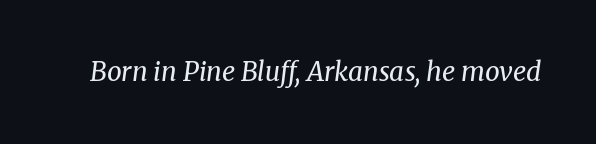
No chunkiness to these letters — they're not bold. Is the type slanted? Yes — the strokes lean at a clear angle. The baseline area is clear. The face used here is rendered with its standard letterfit.
